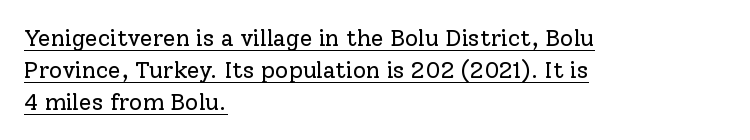
Letters have the restrained weight of plain body copy at most. A typesetter would call this zero additional tracking. Emphasis is given by a line drawn under the lettering. The passage is arranged the way most books set body copy — flush left.
